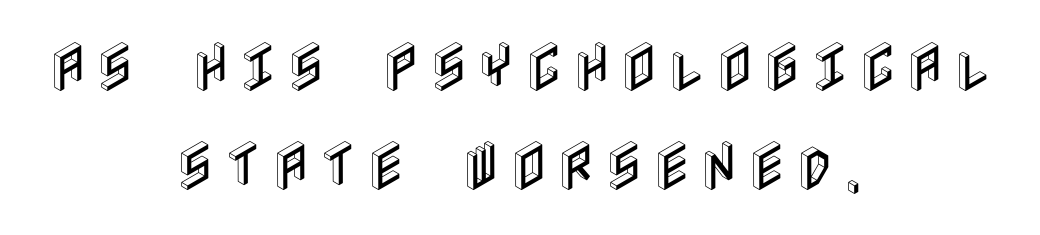
No word sits above an underline. The lettering stays uniformly vertical, giving the passage a roman look. If you folded the block vertically in half, each line would mirror itself in length.
